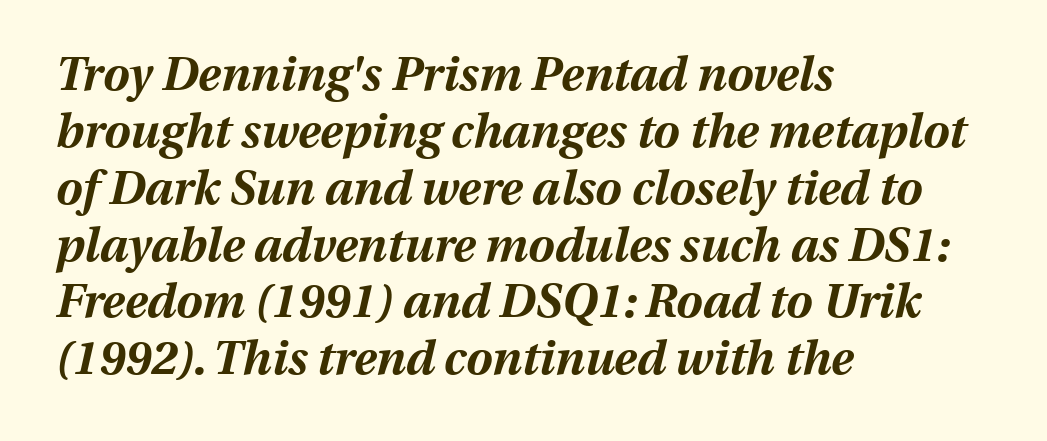
The text carries the slant typical of an italic or oblique font. Between one letter and the next there's only the usual sliver of space. Is this a fixed-width face? No — the glyphs have proportional, varying widths. The face used here has the dense, thick strokes of a bold.
